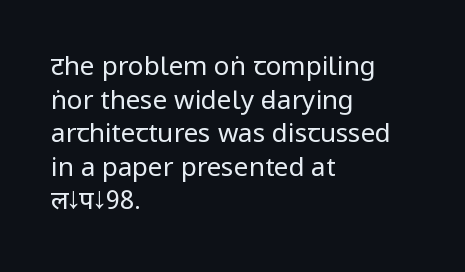
Q: Is the text bold? A: No.
Q: Is the text italic (slanted)? A: No, it is upright.
Q: Is the text underlined? A: No.
Q: How is the paragraph aligned? A: Left-aligned.
Q: Is the spacing between letters normal or unusually wide? A: Normal.
Q: Is the spacing between lines tight, normal or loose? A: Normal.
